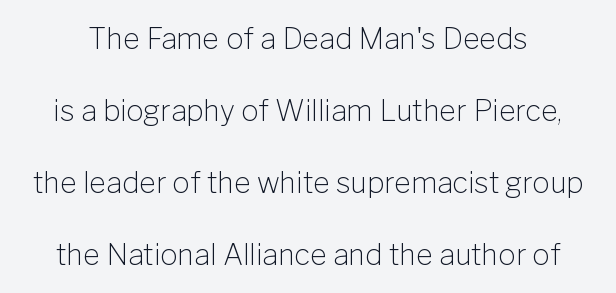
Caption: standard tracking, unaltered. Think standard paragraph weight, or any step lighter than that. Is this a fixed-width face? No — the glyphs have proportional, varying widths. Clear beneath every line of the passage.
